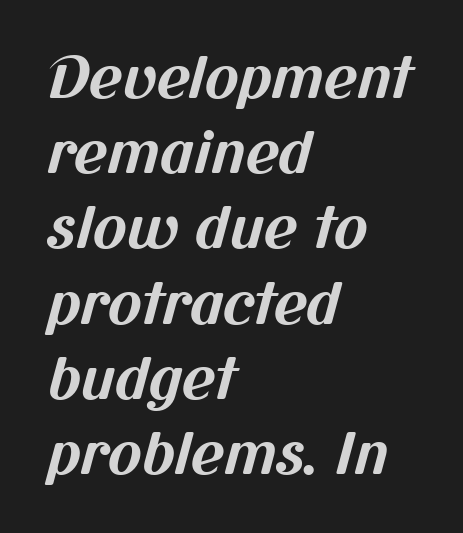
A bare baseline throughout the passage. Short and long lines alike share a common starting point at left. This sample has the flowing, uneven cadence of proportional lettering. Does the type have serifs? No, each stem ends abruptly. Strokes here are thick enough to call this a true bold. How would I describe the line gaps? Plain and ordinary.
